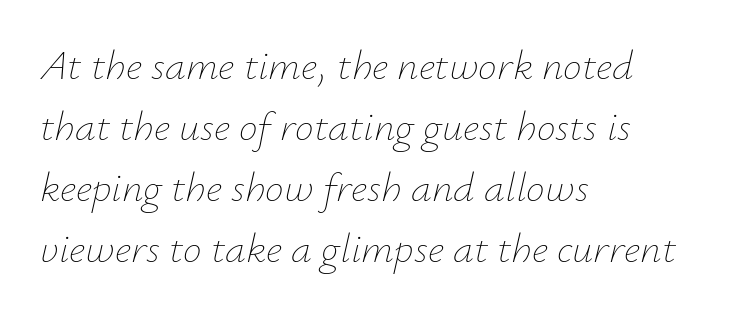
Q: Is the text bold? A: No.
Q: Is the text italic (slanted)? A: Yes, it leans right by about 12 degrees.
Q: Is the text underlined? A: No.
Q: How is the paragraph aligned? A: Left-aligned.
Q: Is the spacing between letters normal or unusually wide? A: Normal.
Q: Is the spacing between lines tight, normal or loose? A: Normal.
Q: Width (condensed, normal, or wide)? A: Normal.
Q: Stroke contrast? A: Low.
Q: x-height? A: Small.
Q: Monospaced? A: No.
